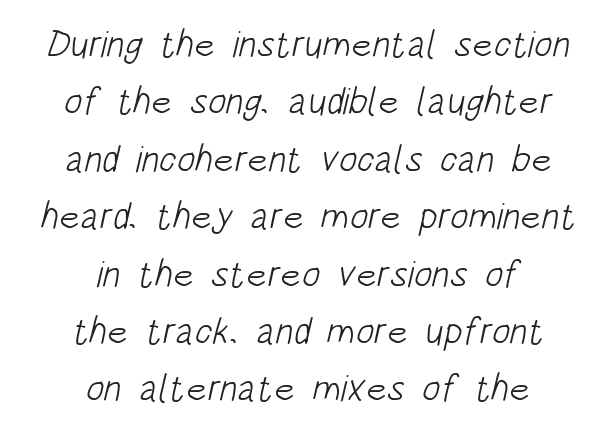
Q: Is the text bold? A: No.
Q: Is the typeface a serif or a sans-serif typeface? A: Sans-serif.
Q: Is the text underlined? A: No.
Q: How is the paragraph aligned? A: Centered.
Q: Is the spacing between letters normal or unusually wide? A: Normal.
Q: Is the spacing between lines tight, normal or loose? A: Normal.
Q: Width (condensed, normal, or wide)? A: Condensed.
Q: Stroke contrast? A: Low.
Q: x-height? A: Large.
Q: Monospaced? A: No.
